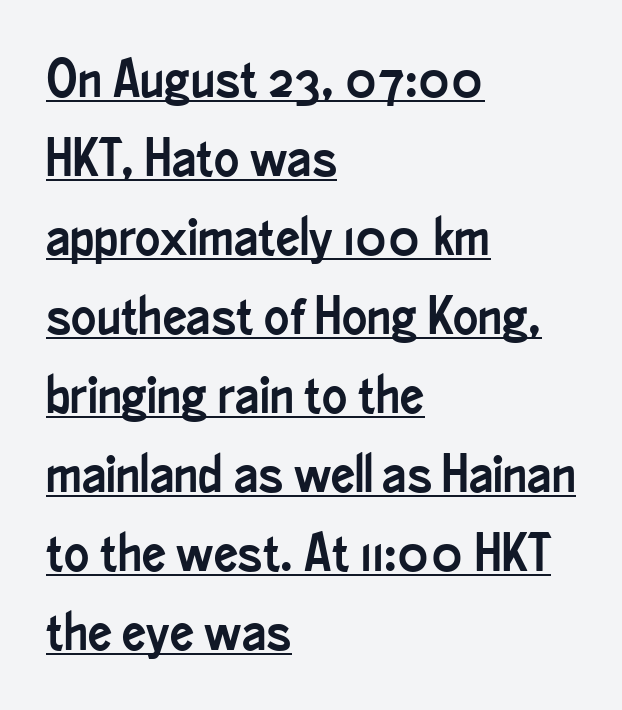
{"serif": "no", "italic": "no", "width": "condensed", "stroke_contrast": "low", "x_height": "small", "monospaced": "no", "underline": "yes", "align": "left", "line_spacing": "normal", "line_spacing_ratio": 1.49, "letter_spacing": "normal", "letter_spacing_em": 0.0, "glyph_px": 53}
